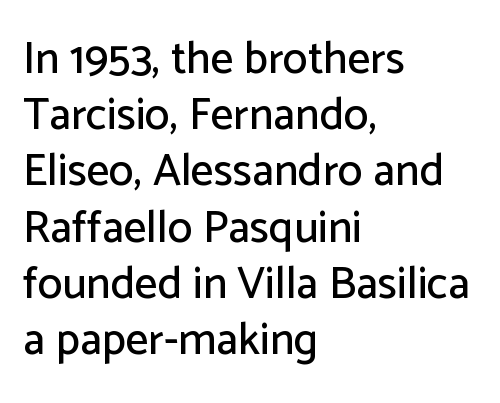
The image shows 45 px sans-serif type, upright; set left-aligned, normal line spacing (1.25x), normal letter spacing, not underlined; low stroke contrast and a medium x-height.
